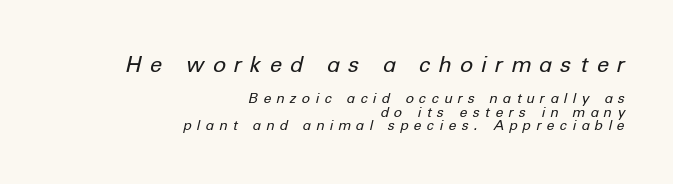
Size contrast runs from large at the top to small at the bottom. The rag falls on the left side of this text block. Quick note: interline space is minimal. Unbolded letterforms with no extra heft. An italicized treatment has been applied to the whole sample. Nobody drew a line under any word here.
